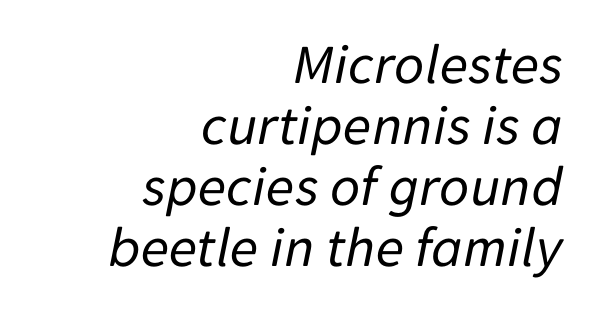
Q: Is the text bold? A: No.
Q: Is the text italic (slanted)? A: Yes, it leans right by about 11 degrees.
Q: Is the text underlined? A: No.
Q: How is the paragraph aligned? A: Right-aligned.
Q: Is the spacing between letters normal or unusually wide? A: Normal.
Q: Is the spacing between lines tight, normal or loose? A: Tight.
Q: Width (condensed, normal, or wide)? A: Normal.
Q: Stroke contrast? A: Low.
Q: x-height? A: Medium.
Q: Monospaced? A: No.
